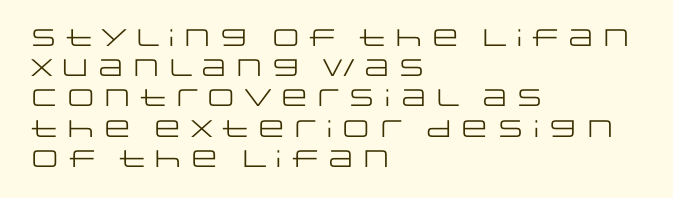
The image shows 24 px text type, upright; set left-aligned, normal line spacing (1.26x), normal letter spacing, not underlined.
